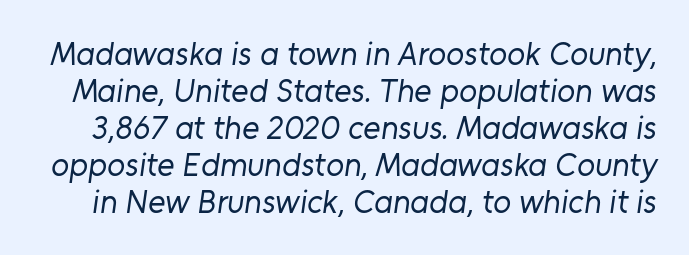
Q: Is the text bold? A: No.
Q: Is the typeface a serif or a sans-serif typeface? A: Sans-serif.
Q: Is the text underlined? A: No.
Q: Is the spacing between letters normal or unusually wide? A: Normal.
Q: Is the spacing between lines tight, normal or loose? A: Tight.
Q: Width (condensed, normal, or wide)? A: Normal.
Q: Stroke contrast? A: Low.
Q: x-height? A: Medium.
Q: Monospaced? A: No.
